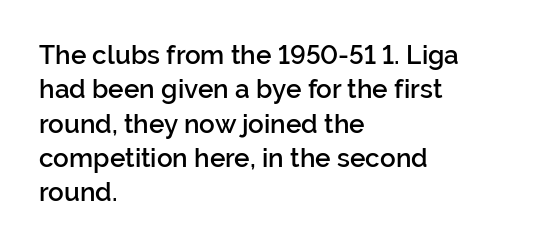
{"italic": "no", "bold": "semi", "underline": "no", "align": "left", "line_spacing": "normal", "line_spacing_ratio": 1.32, "letter_spacing": "normal", "letter_spacing_em": 0.0, "glyph_px": 26}
